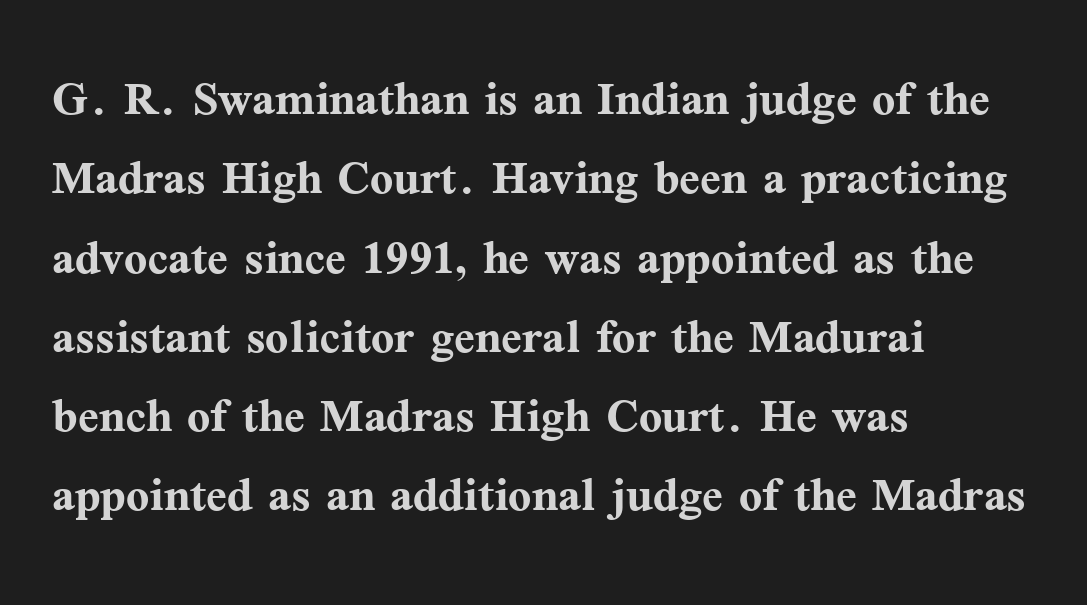
The image shows 61 px semibold serif type, upright; set left-aligned, normal line spacing (1.3x), normal letter spacing, not underlined; medium stroke contrast and a medium x-height.
